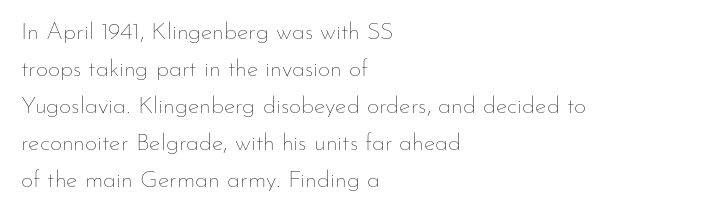
Vertical strokes here are truly vertical. Every row of glyphs begins at an identical x-position on the left. Between one letter and the next there's only the usual sliver of space. Only glyphs here, with clear space below each row.
